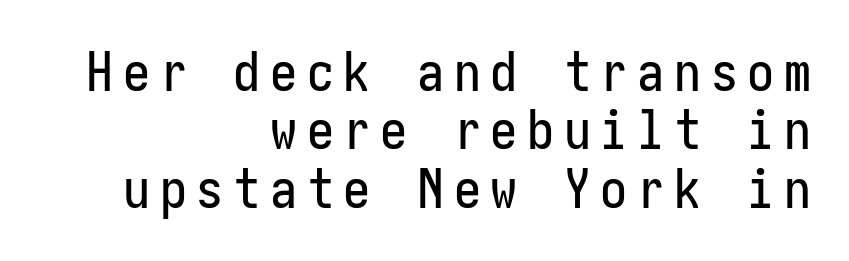
The image shows 54 px condensed sans-serif type, upright; set right-aligned, tight line spacing (1.08x), not underlined; low stroke contrast and a medium x-height.
